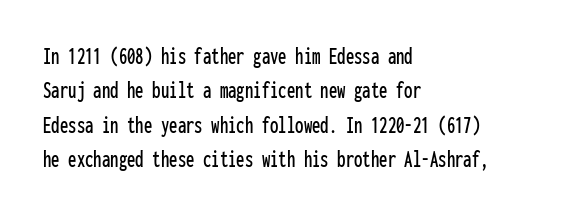
The rows are spaced the way most documents space them. Italic: no, the glyphs are upright roman. Reading down the block, your eye returns to a fixed left position each line. The words here are not underlined. Nothing unusual about the tracking: characters are spaced as the font intends.
